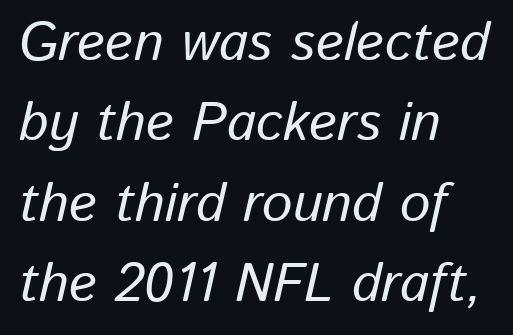
{"italic": "yes", "lean": "right", "slant_degrees": 13, "width": "normal", "stroke_contrast": "low", "x_height": "medium", "monospaced": "no", "underline": "no", "align": "left", "line_spacing": "normal", "line_spacing_ratio": 1.49, "letter_spacing": "normal", "letter_spacing_em": 0.0, "glyph_px": 54}
